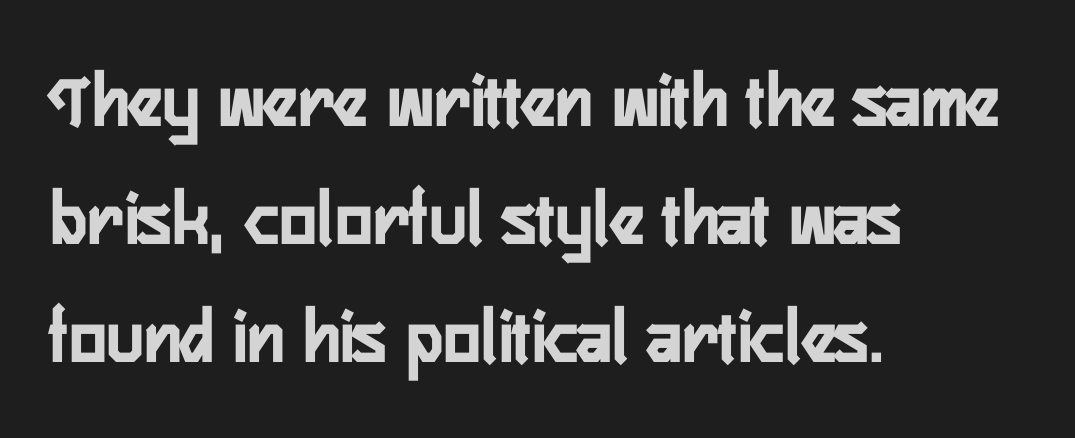
The image shows 78 px semibold, condensed sans-serif type, upright; set left-aligned, normal line spacing (1.51x), normal letter spacing, not underlined; low stroke contrast and a medium x-height.
